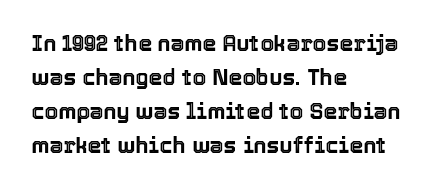
The image shows 22 px text type, upright; set left-aligned, normal line spacing (1.54x), normal letter spacing, not underlined.
